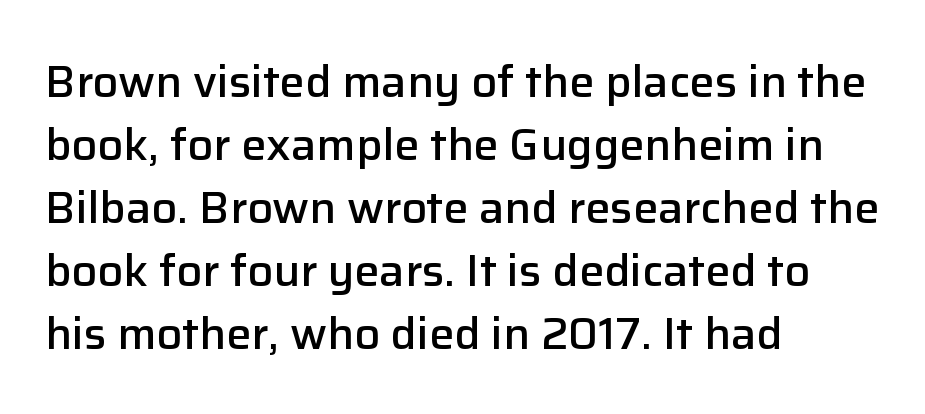
{"serif": "no", "italic": "no", "bold": "semi", "weight": "semibold", "width": "normal", "stroke_contrast": "low", "x_height": "medium", "monospaced": "no", "underline": "no", "align": "left", "line_spacing": "normal", "line_spacing_ratio": 1.4, "letter_spacing": "normal", "letter_spacing_em": 0.0, "glyph_px": 45}
